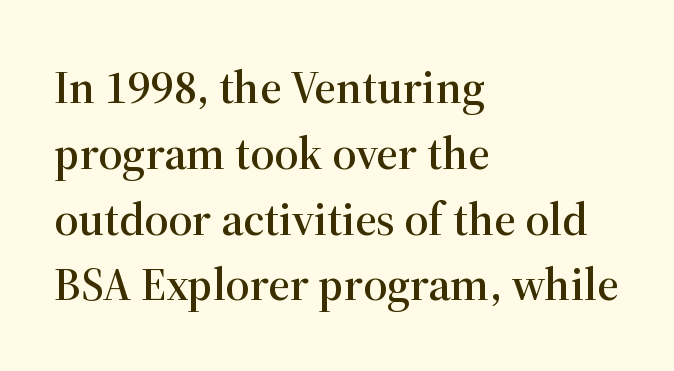
The image shows 47 px serif type, upright; set left-aligned, normal line spacing (1.4x), normal letter spacing, not underlined; high stroke contrast and a medium x-height.
